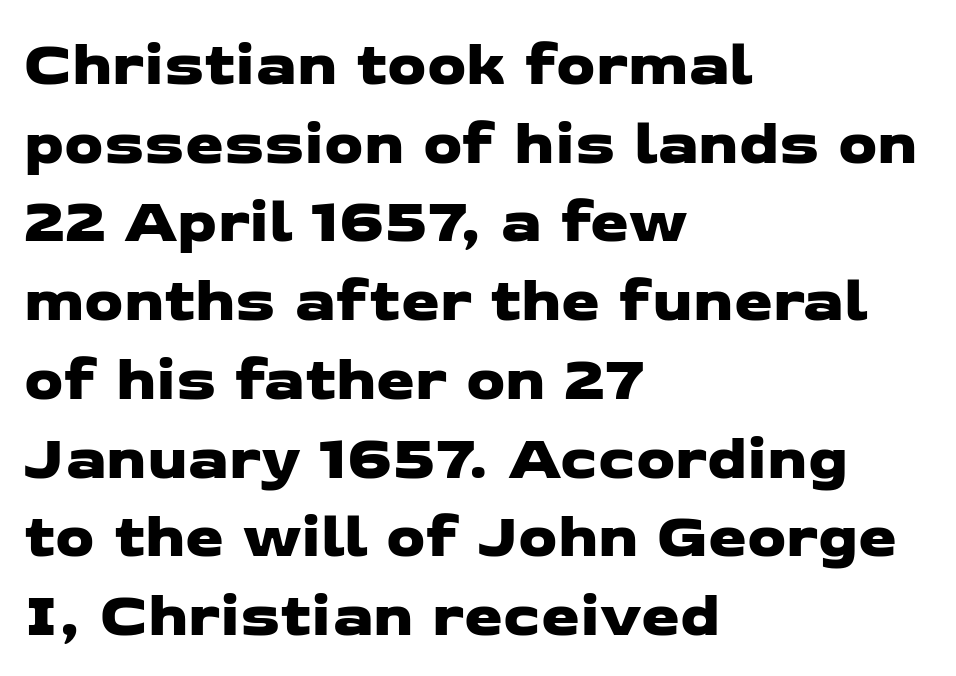
Q: Is the typeface a serif or a sans-serif typeface? A: Sans-serif.
Q: Is the text underlined? A: No.
Q: How is the paragraph aligned? A: Left-aligned.
Q: Is the spacing between letters normal or unusually wide? A: Normal.
Q: Is the spacing between lines tight, normal or loose? A: Normal.
Q: Width (condensed, normal, or wide)? A: Wide.
Q: Stroke contrast? A: Low.
Q: x-height? A: Medium.
Q: Monospaced? A: No.
